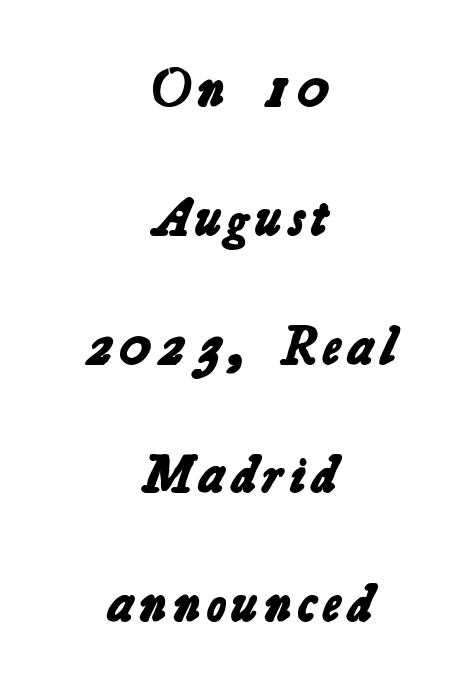
The image shows 53 px bold sans-serif type; set centered, loose line spacing (2.43x), not underlined; low stroke contrast and a medium x-height.
